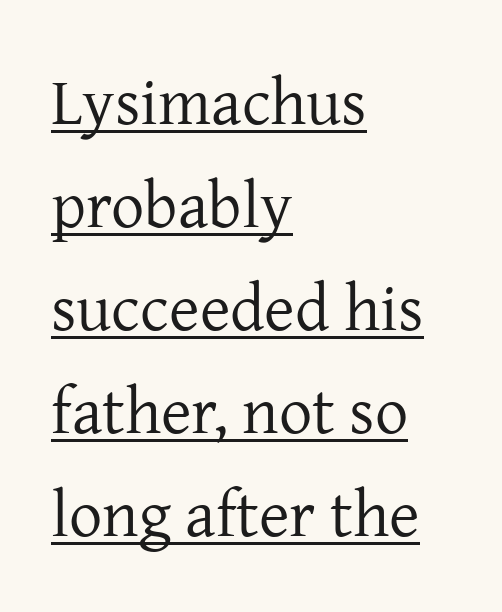
{"serif": "yes", "italic": "no", "bold": "no", "weight": "regular", "width": "normal", "stroke_contrast": "low", "x_height": "medium", "monospaced": "no", "underline": "yes", "align": "left", "line_spacing": "normal", "line_spacing_ratio": 1.56, "letter_spacing": "normal", "letter_spacing_em": 0.0, "glyph_px": 66}
